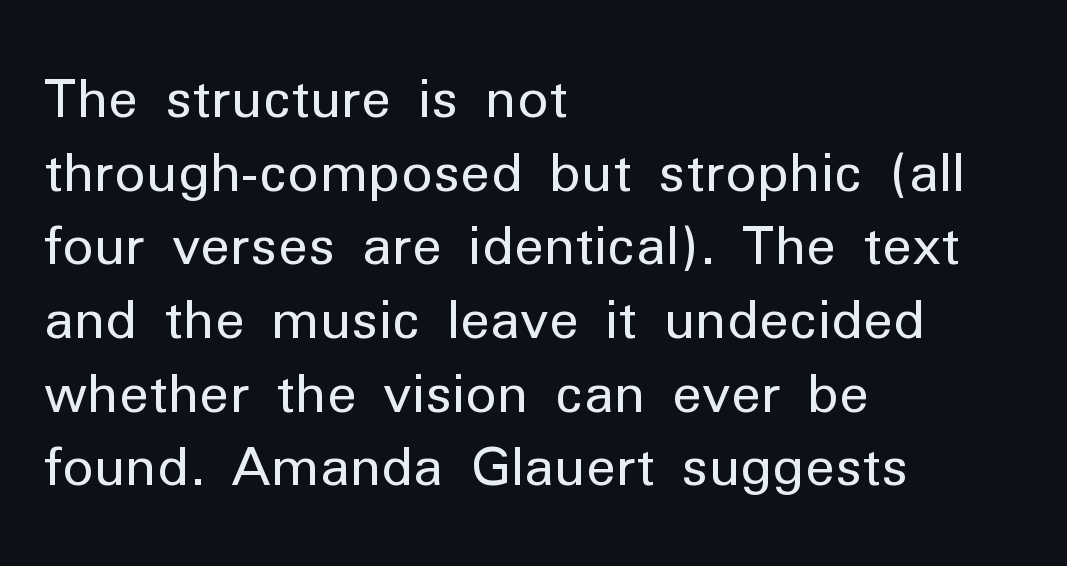
{"serif": "no", "italic": "no", "bold": "no", "weight": "regular", "width": "normal", "stroke_contrast": "low", "x_height": "medium", "monospaced": "no", "underline": "no", "align": "left", "line_spacing": "normal", "line_spacing_ratio": 1.39, "letter_spacing": "normal", "letter_spacing_em": 0.0, "glyph_px": 53}
